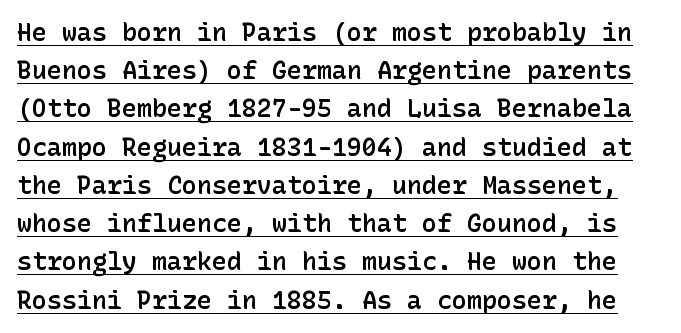
{"italic": "no", "bold": "semi", "underline": "yes", "line_spacing": "normal", "line_spacing_ratio": 1.53, "letter_spacing": "normal", "letter_spacing_em": 0.0, "glyph_px": 25}
